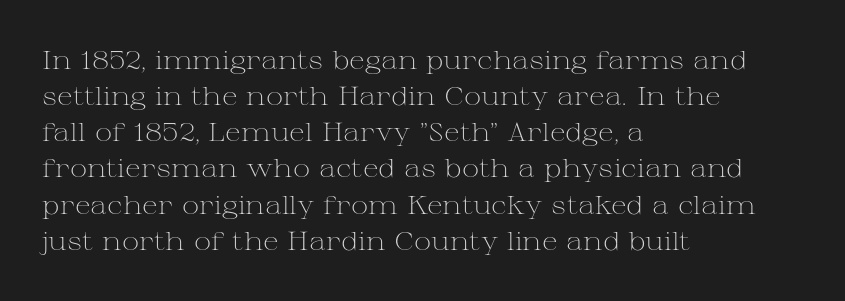
The image shows 26 px text type, upright; set left-aligned, normal line spacing (1.39x), normal letter spacing, not underlined.
